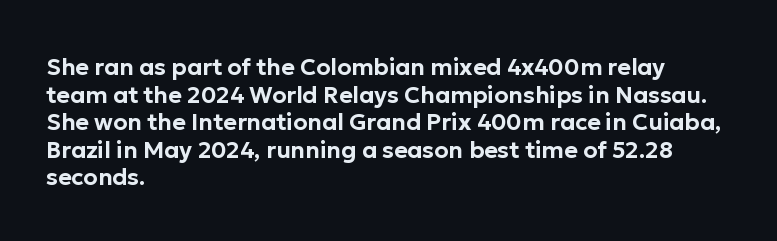
The image shows 23 px text type, upright; set left-aligned, line spacing 1.2x, normal letter spacing, not underlined.
